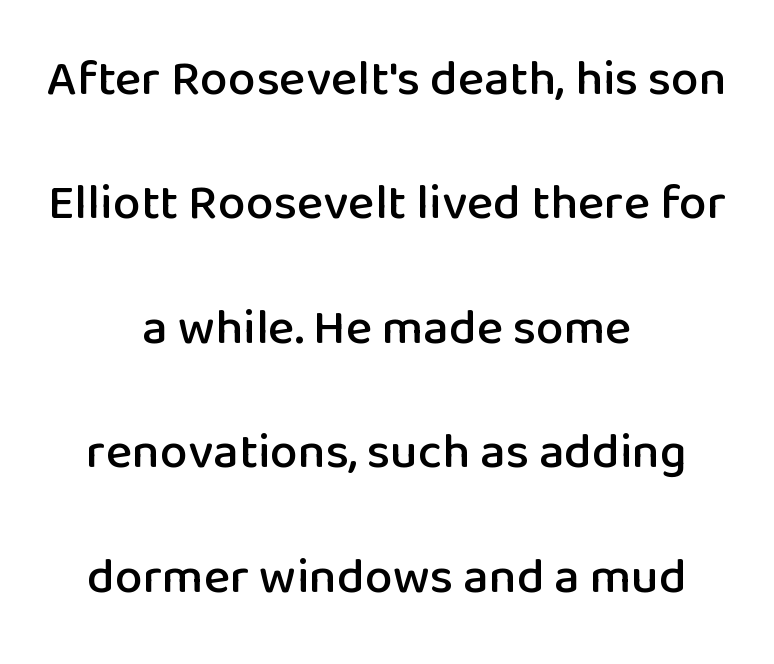
Casual observation: everything's sitting right in the middle. Proportional: the letters do not fall into vertical columns. Airy leading. The lettering holds an erect, upright posture throughout. Font category for this specimen: sans-serif. This sample uses plain, unmodified letter spacing.
